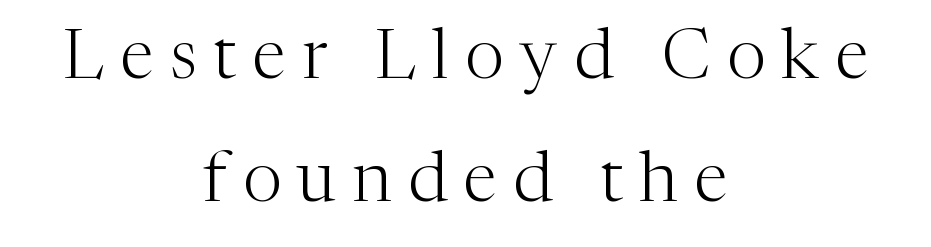
Q: Is the text bold? A: No.
Q: Is the text italic (slanted)? A: No, it is upright.
Q: Is the typeface a serif or a sans-serif typeface? A: Serif.
Q: Is the text underlined? A: No.
Q: How is the paragraph aligned? A: Centered.
Q: Is the spacing between letters normal or unusually wide? A: Unusually wide.
Q: Width (condensed, normal, or wide)? A: Normal.
Q: Stroke contrast? A: Medium.
Q: x-height? A: Medium.
Q: Monospaced? A: No.
